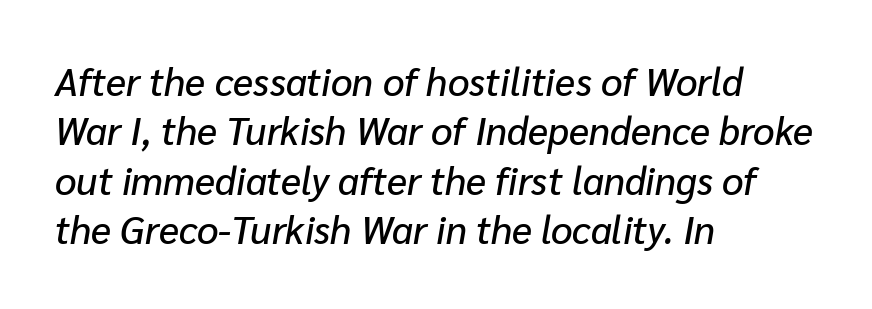
Anything drawn beneath the words? Only blank space. Is the type slanted? Yes — the strokes lean at a clear angle. Is this a fixed-width face? No — the glyphs have proportional, varying widths. Every row of glyphs begins at an identical x-position on the left.
